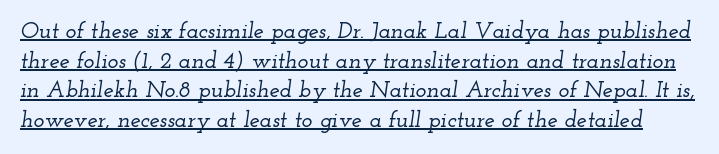
Q: Is the text italic (slanted)? A: Yes, it leans right by about 12 degrees.
Q: Is the text underlined? A: Yes.
Q: Is the spacing between letters normal or unusually wide? A: Normal.
Q: Is the spacing between lines tight, normal or loose? A: Normal.
